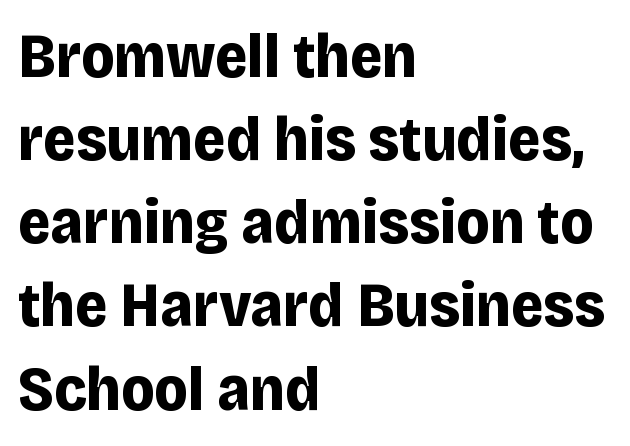
Q: Is the text bold? A: Yes.
Q: Is the text italic (slanted)? A: No, it is upright.
Q: Is the typeface a serif or a sans-serif typeface? A: Sans-serif.
Q: Is the text underlined? A: No.
Q: How is the paragraph aligned? A: Left-aligned.
Q: Is the spacing between letters normal or unusually wide? A: Normal.
Q: Is the spacing between lines tight, normal or loose? A: Normal.
Q: Width (condensed, normal, or wide)? A: Normal.
Q: Stroke contrast? A: Low.
Q: x-height? A: Large.
Q: Monospaced? A: No.
